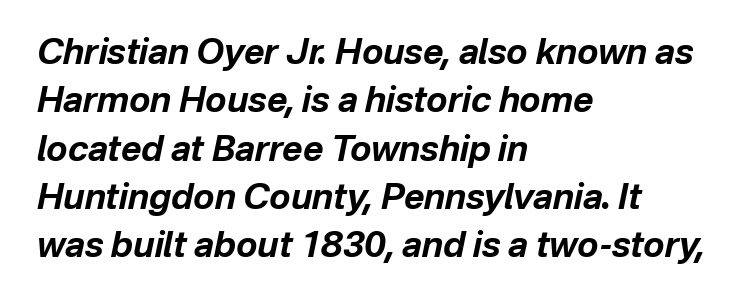
Letters rest on an invisible, unmarked baseline. Quick note: italic. This is heavy type, rendered in bold. The rag falls on the right side of this text block.
